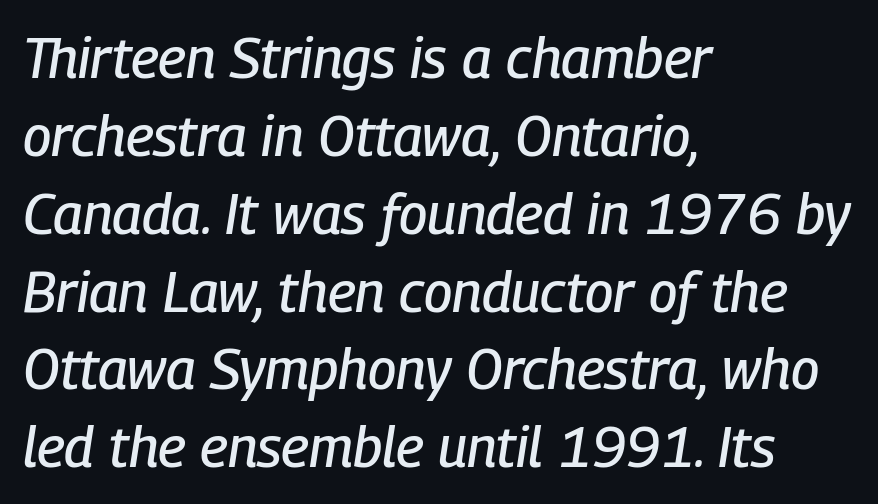
The image shows 56 px condensed type, italic (leaning right); set left-aligned, normal line spacing (1.39x), normal letter spacing, not underlined; low stroke contrast and a medium x-height.
